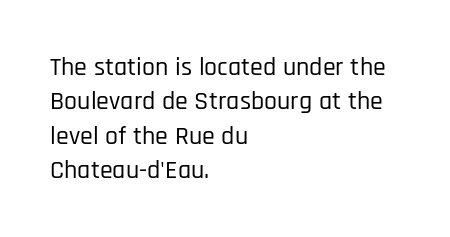
Here the glyphs are tracked normally, forming tight word shapes. Notice how the passage keeps a crisp vertical edge on the left only. A normal amount of white space separates one row of letters from the next. The string is rendered with underlining switched off.
